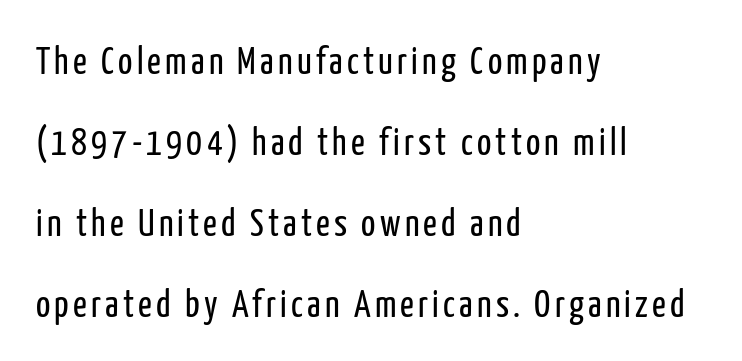
{"serif": "no", "italic": "no", "bold": "no", "weight": "regular", "width": "condensed", "stroke_contrast": "low", "x_height": "medium", "monospaced": "no", "underline": "no", "align": "left", "line_spacing": "loose", "line_spacing_ratio": 2.13, "glyph_px": 38}
